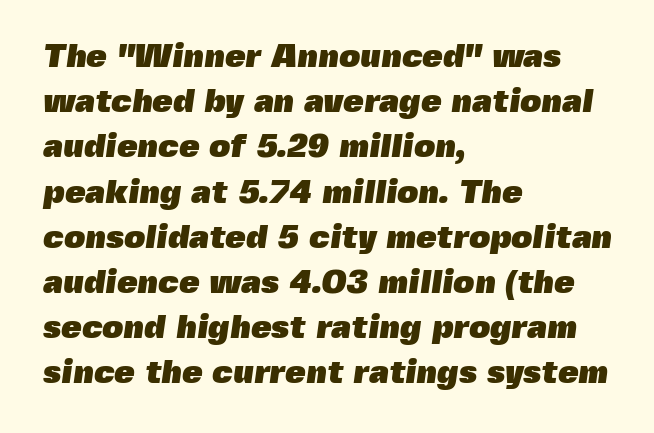
The passage is arranged the way most books set body copy — flush left. The face used here is a sans, in the tradition of grotesques and geometrics. This sample has the flowing, uneven cadence of proportional lettering. The gaps between neighbouring characters are ordinary and unremarkable. The characters look thick and weighty, a clear bold. The gap between lines stays unmarked.
